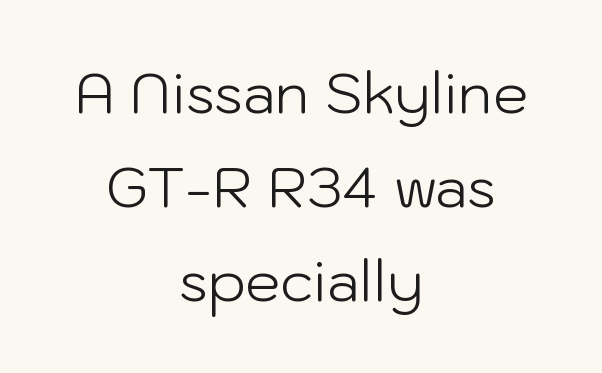
{"serif": "no", "italic": "no", "bold": "no", "weight": "light", "width": "normal", "stroke_contrast": "low", "x_height": "medium", "monospaced": "no", "underline": "no", "align": "center", "line_spacing": "normal", "line_spacing_ratio": 1.68, "letter_spacing": "normal", "letter_spacing_em": 0.0, "glyph_px": 56}
